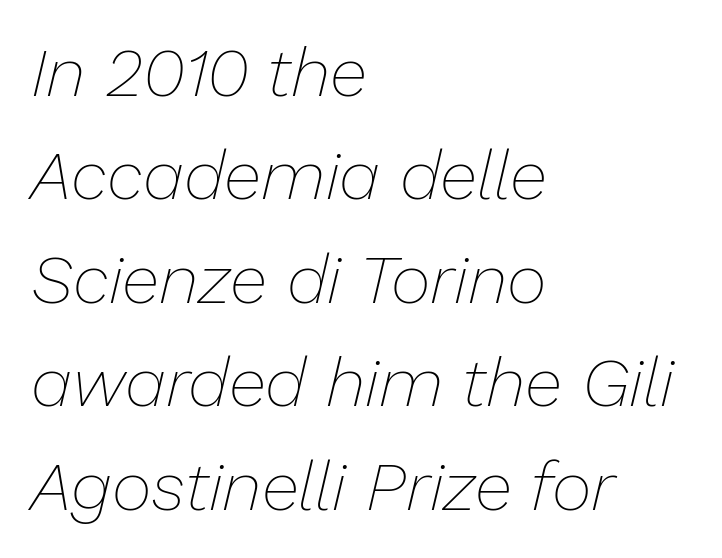
Q: Is the text bold? A: No.
Q: Is the text italic (slanted)? A: Yes, it leans right by about 13 degrees.
Q: Is the text underlined? A: No.
Q: How is the paragraph aligned? A: Left-aligned.
Q: Is the spacing between letters normal or unusually wide? A: Normal.
Q: Is the spacing between lines tight, normal or loose? A: Normal.
Q: Width (condensed, normal, or wide)? A: Normal.
Q: Stroke contrast? A: Low.
Q: x-height? A: Medium.
Q: Monospaced? A: No.
